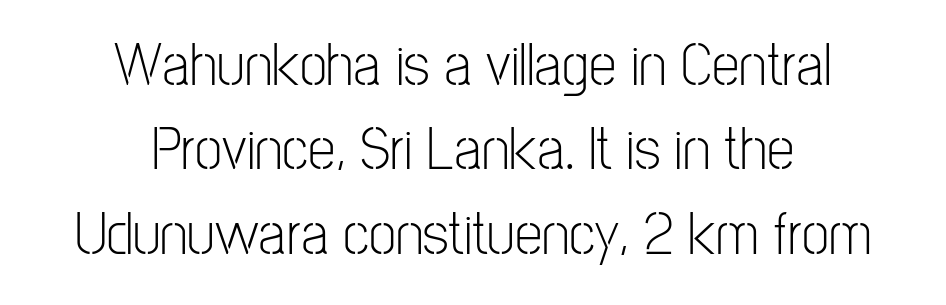
Q: Is the text bold? A: No.
Q: Is the text italic (slanted)? A: No, it is upright.
Q: Is the typeface a serif or a sans-serif typeface? A: Sans-serif.
Q: Is the text underlined? A: No.
Q: How is the paragraph aligned? A: Centered.
Q: Is the spacing between letters normal or unusually wide? A: Normal.
Q: Is the spacing between lines tight, normal or loose? A: Normal.
Q: Width (condensed, normal, or wide)? A: Condensed.
Q: Stroke contrast? A: Low.
Q: x-height? A: Medium.
Q: Monospaced? A: No.
